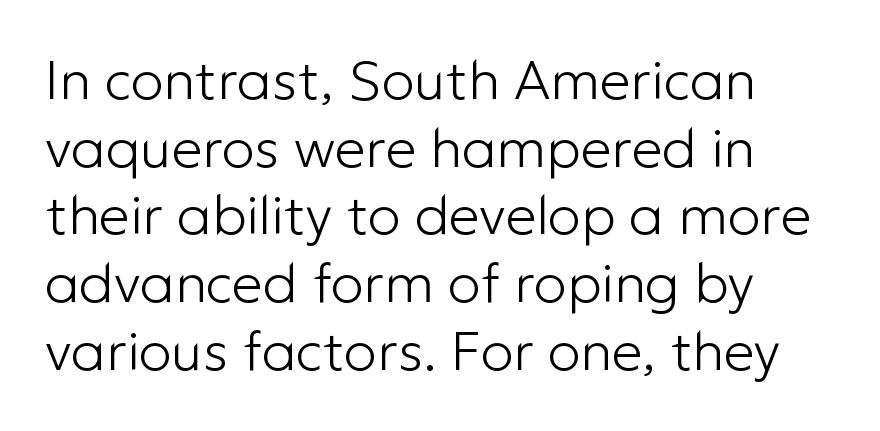
{"serif": "no", "italic": "no", "bold": "no", "weight": "light", "width": "normal", "stroke_contrast": "low", "x_height": "medium", "monospaced": "no", "underline": "no", "align": "left", "line_spacing_ratio": 1.23, "letter_spacing": "normal", "letter_spacing_em": 0.0, "glyph_px": 55}
